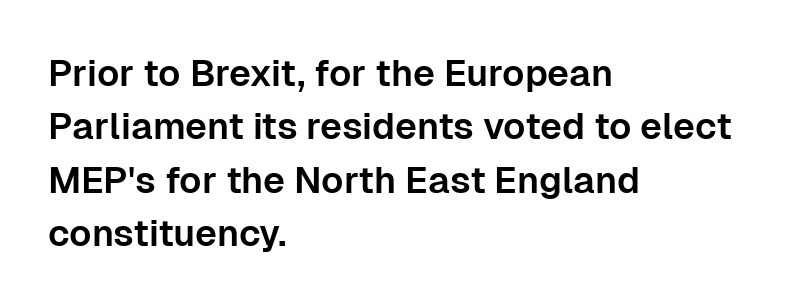
The image shows 37 px sans-serif type, upright; set left-aligned, normal line spacing (1.44x), normal letter spacing, not underlined; low stroke contrast and a medium x-height.
